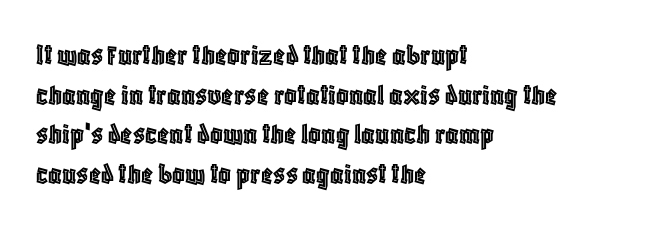
You could call the tracking neutral — neither tight nor loose. Vertically, the passage feels balanced, rows spaced as you'd expect. Visually the block forms a straight wall on the left and a jagged coastline on the right. You could not count columns in this text — the font is proportionally spaced. Descender tails drop into unmarked territory.
